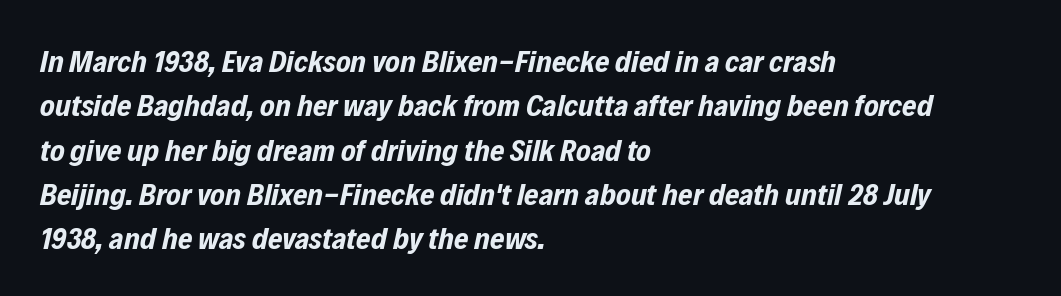
The image shows 31 px bold, condensed type, italic (leaning right); set left-aligned, normal line spacing (1.43x), normal letter spacing, not underlined; low stroke contrast and a medium x-height.
